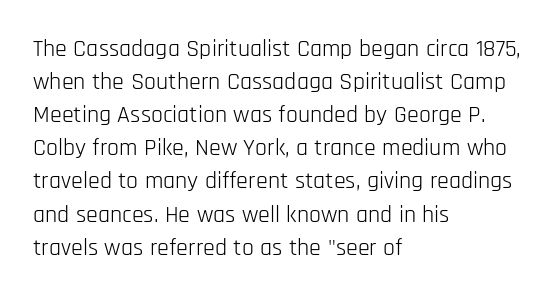
Q: Is the text bold? A: No.
Q: Is the text italic (slanted)? A: No, it is upright.
Q: Is the text underlined? A: No.
Q: How is the paragraph aligned? A: Left-aligned.
Q: Is the spacing between letters normal or unusually wide? A: Normal.
Q: Is the spacing between lines tight, normal or loose? A: Normal.
